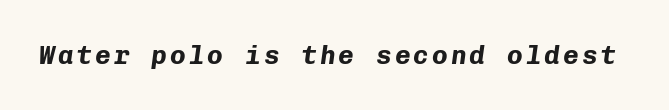
This is heavy type, rendered in bold. The gap between lines stays unmarked. The glyphs look as if they've been sheared to an angle.
